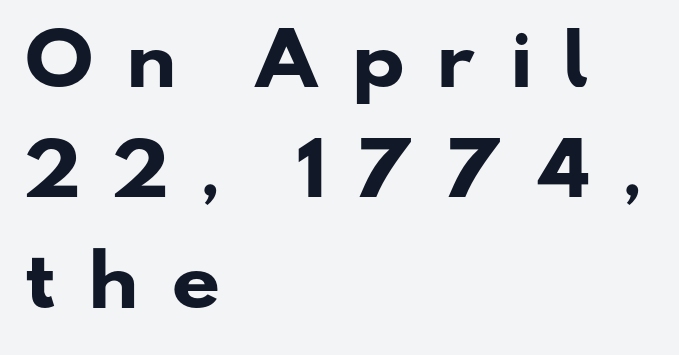
Descender tails drop into unmarked territory. The letters are bold, with thick, heavy strokes. The glyphs in this specimen are sans serif. Where is the straight margin? On the left. Think of a printed novel: that variable character pitch is what you see here.
